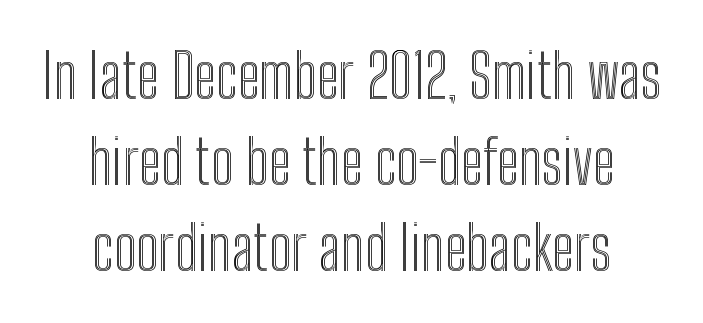
{"italic": "no", "width": "condensed", "x_height": "medium", "monospaced": "no", "underline": "no", "align": "center", "line_spacing": "normal", "line_spacing_ratio": 1.43, "letter_spacing": "normal", "letter_spacing_em": 0.0, "glyph_px": 60}
